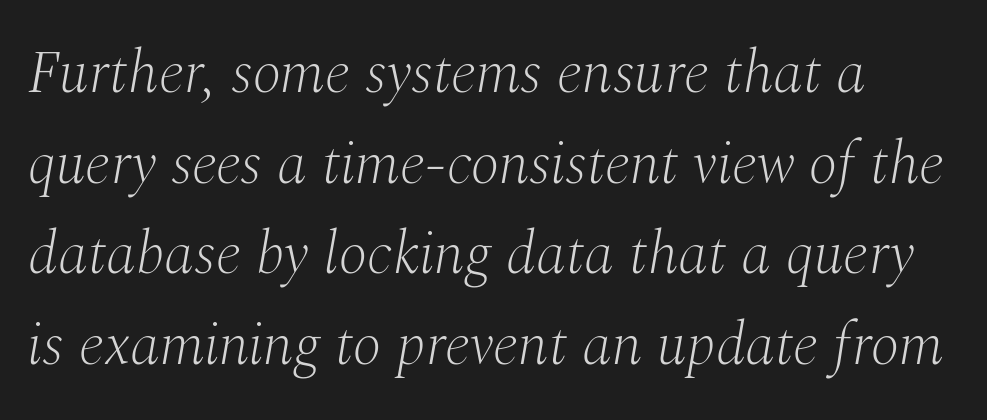
The image shows 60 px light serif type, italic (leaning right); set left-aligned, normal line spacing (1.51x), normal letter spacing, not underlined; medium stroke contrast and a medium x-height.
